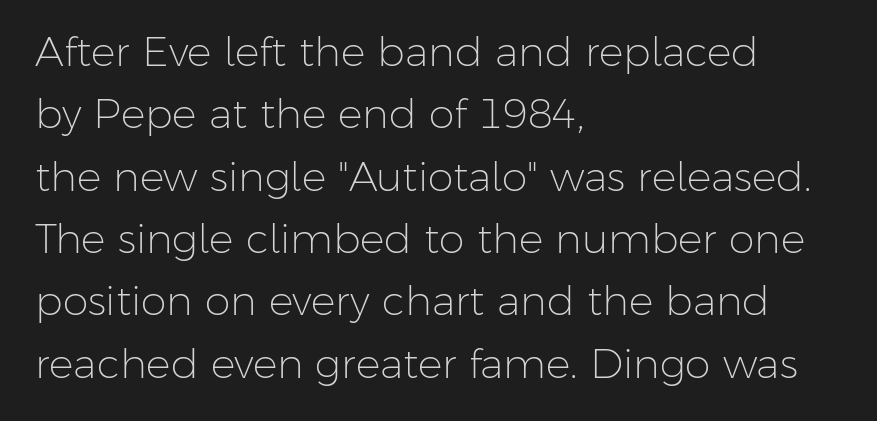
The letters stand upright; this is a roman face. Tracking value appears to be zero — textbook default spacing. How would I describe the line gaps? Plain and ordinary. Classification — sans serif. Nobody drew a line under any word here. Do the characters align in a grid? No, the font is proportional.
